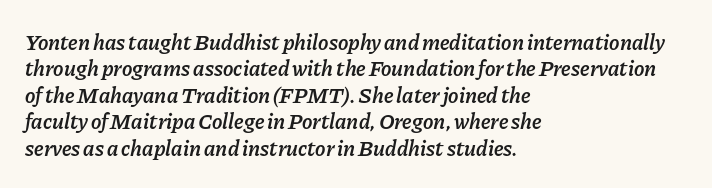
The line texture is even and compact thanks to regular tracking. Beneath every word, the page is bare. Casual observation: everything's shoved over to the left. Every character sits at an angle, as italics do.
